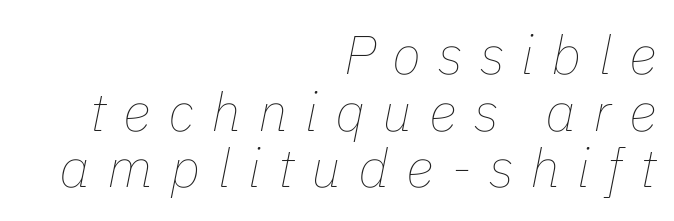
Q: Is the text bold? A: No.
Q: Is the text italic (slanted)? A: Yes, it leans right by about 11 degrees.
Q: Is the text underlined? A: No.
Q: How is the paragraph aligned? A: Right-aligned.
Q: Is the spacing between letters normal or unusually wide? A: Unusually wide.
Q: Is the spacing between lines tight, normal or loose? A: Tight.
Q: Width (condensed, normal, or wide)? A: Normal.
Q: Stroke contrast? A: Low.
Q: x-height? A: Medium.
Q: Monospaced? A: No.
